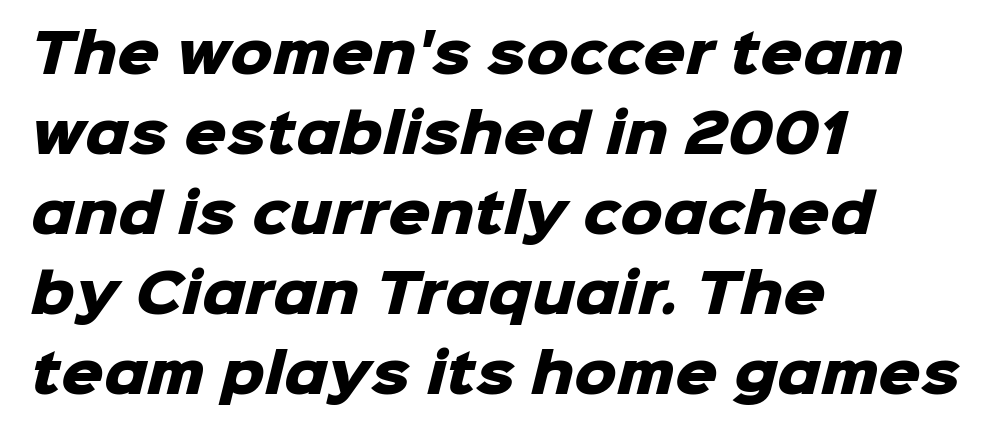
The image shows 53 px heavy sans-serif type; set left-aligned, normal line spacing (1.51x), normal letter spacing, not underlined; low stroke contrast and a medium x-height.
